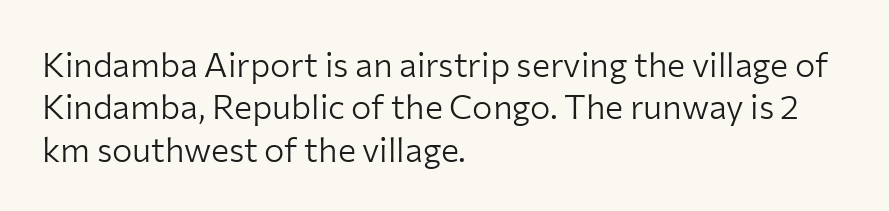
The image shows 34 px light sans-serif type, upright; set left-aligned, normal line spacing (1.25x), normal letter spacing, not underlined; low stroke contrast and a medium x-height.
